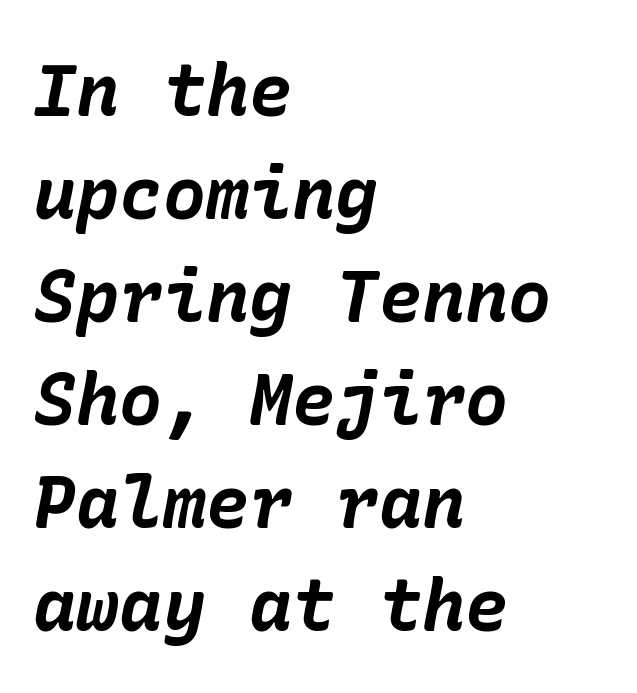
The image shows 72 px bold type, italic (leaning right); set left-aligned, normal line spacing (1.43x), normal letter spacing, not underlined; low stroke contrast and a medium x-height.
